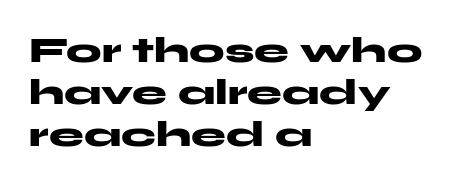
The image shows 35 px heavy, wide sans-serif type, upright; set left-aligned, line spacing 1.2x, normal letter spacing, not underlined; medium stroke contrast and a medium x-height.
